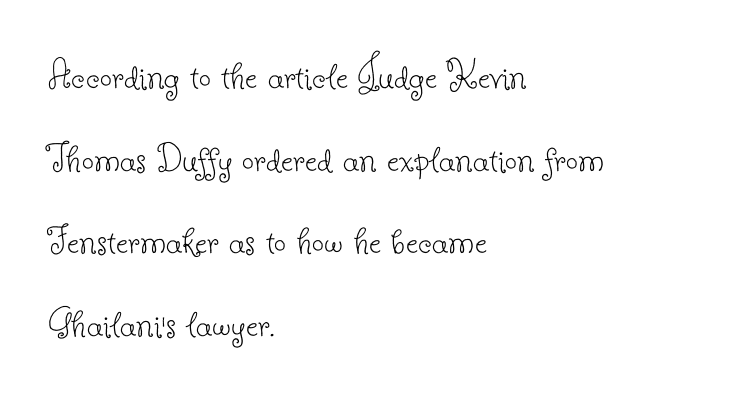
{"serif": "yes", "italic": "no", "bold": "no", "weight": "thin", "width": "normal", "stroke_contrast": "low", "x_height": "small", "monospaced": "no", "underline": "no", "align": "left", "line_spacing": "loose", "line_spacing_ratio": 1.92, "letter_spacing": "normal", "letter_spacing_em": 0.0, "glyph_px": 43}
